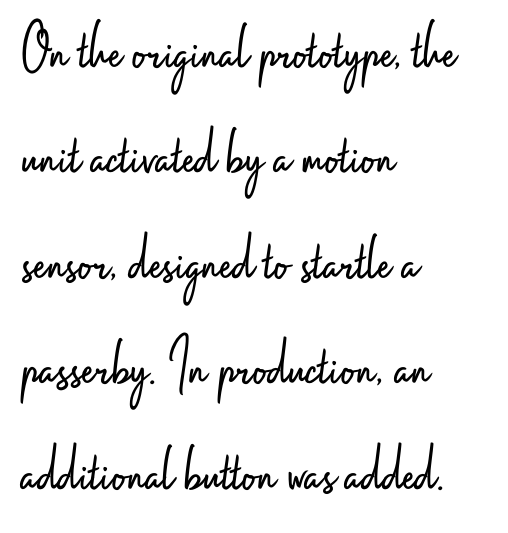
{"serif": "no", "bold": "no", "weight": "light", "width": "condensed", "stroke_contrast": "low", "x_height": "small", "monospaced": "no", "underline": "no", "align": "left", "line_spacing": "normal", "line_spacing_ratio": 1.55, "letter_spacing": "normal", "letter_spacing_em": 0.0, "glyph_px": 68}
